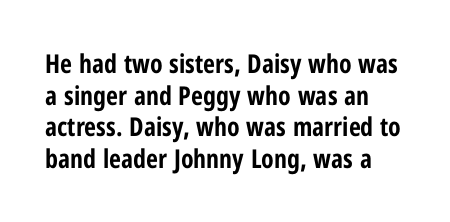
Q: Is the text bold? A: Yes.
Q: Is the text italic (slanted)? A: No, it is upright.
Q: Is the text underlined? A: No.
Q: Is the spacing between letters normal or unusually wide? A: Normal.
